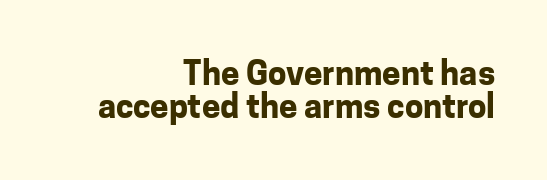
The image shows 33 px bold sans-serif type, upright; set right-aligned, tight line spacing (1.01x), normal letter spacing, not underlined; low stroke contrast and a medium x-height.
